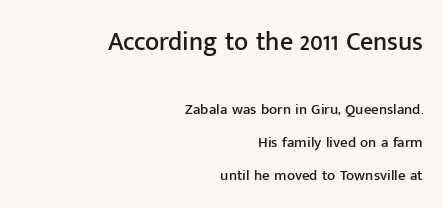
Posture: vertical. The rendering uses a large line-height, opening up the rows. All the whitespace from short lines collects on the left. Type without underlining. A typesetter would call this zero additional tracking.
